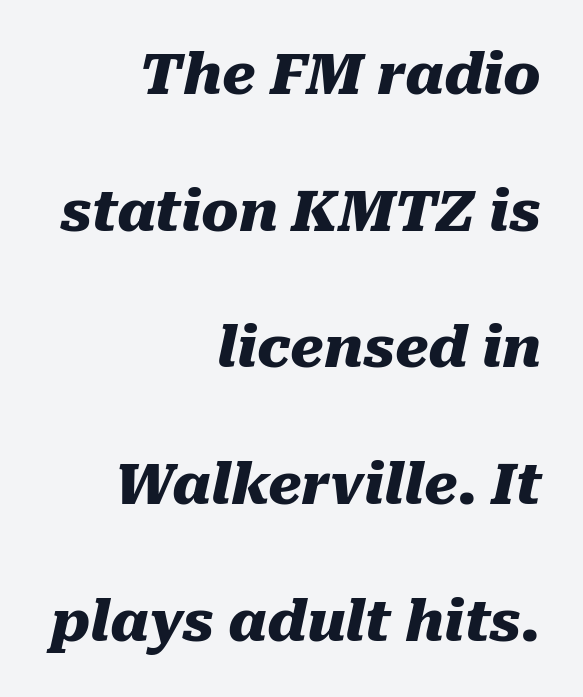
The letters are bold, with thick, heavy strokes. Beneath every word, the page is bare. Think of a printed novel: that variable character pitch is what you see here. Line spacing here is loose. This sample uses an oblique cut, with every glyph tilted off the vertical.
